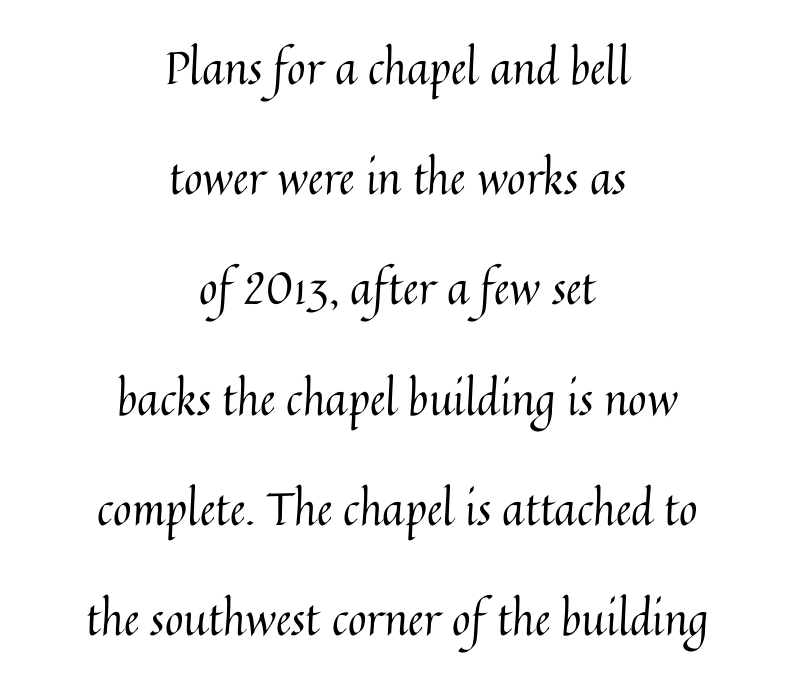
Q: Is the text bold? A: No.
Q: Is the text italic (slanted)? A: Yes.
Q: Is the text underlined? A: No.
Q: How is the paragraph aligned? A: Centered.
Q: Is the spacing between letters normal or unusually wide? A: Normal.
Q: Is the spacing between lines tight, normal or loose? A: Loose.
Q: Width (condensed, normal, or wide)? A: Normal.
Q: Stroke contrast? A: Medium.
Q: x-height? A: Medium.
Q: Monospaced? A: No.
